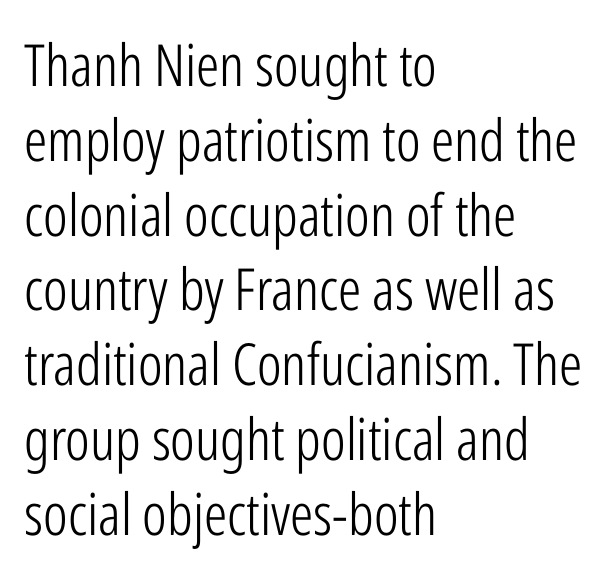
Q: Is the text bold? A: No.
Q: Is the text italic (slanted)? A: No, it is upright.
Q: Is the typeface a serif or a sans-serif typeface? A: Sans-serif.
Q: Is the text underlined? A: No.
Q: How is the paragraph aligned? A: Left-aligned.
Q: Is the spacing between letters normal or unusually wide? A: Normal.
Q: Is the spacing between lines tight, normal or loose? A: Normal.
Q: Width (condensed, normal, or wide)? A: Condensed.
Q: Stroke contrast? A: Low.
Q: x-height? A: Medium.
Q: Monospaced? A: No.
